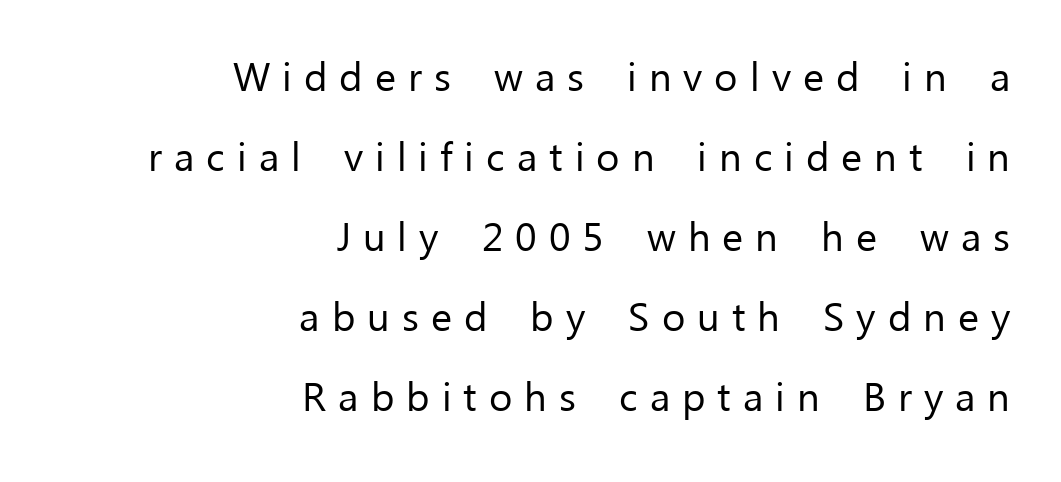
Think of a printed novel: that variable character pitch is what you see here. Teacher's note: observe the even right margin — that is flush-right alignment. The leading is generous, giving the passage an open texture. Short note: letters widely spaced.
